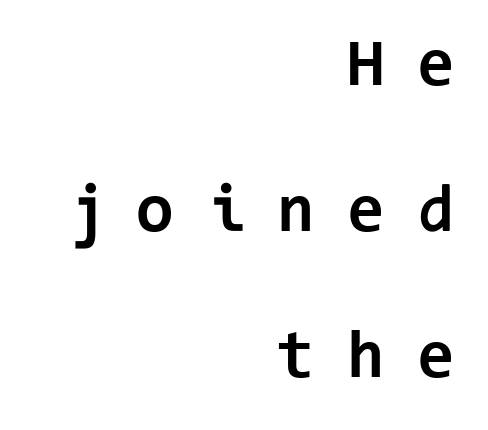
The face used here has the dense, thick strokes of a bold. These lines stand farther apart than default settings would place them. In CSS terms this would be text-align: right. This sample has the even, mechanical cadence of fixed-width lettering.
